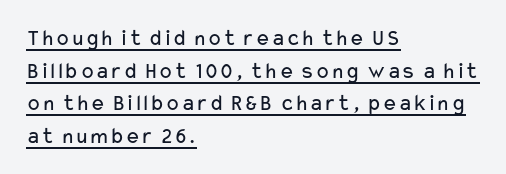
The image shows 23 px text type, upright; set left-aligned, normal line spacing (1.42x), normal letter spacing, underlined.
